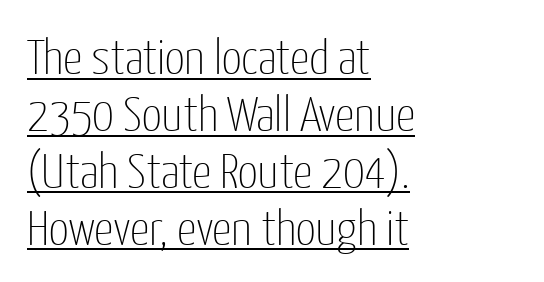
Q: Is the text bold? A: No.
Q: Is the text italic (slanted)? A: No, it is upright.
Q: Is the typeface a serif or a sans-serif typeface? A: Sans-serif.
Q: Is the text underlined? A: Yes.
Q: How is the paragraph aligned? A: Left-aligned.
Q: Is the spacing between letters normal or unusually wide? A: Normal.
Q: Width (condensed, normal, or wide)? A: Condensed.
Q: Stroke contrast? A: Low.
Q: x-height? A: Medium.
Q: Monospaced? A: No.
